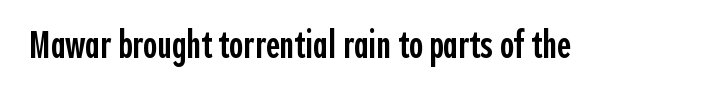
Standard letterfit; no display-style spreading of the glyphs. When letters stand straight like this, we call the style roman or upright. Do the characters align in a grid? No, the font is proportional. The strokes are fattened partway — semibold, not bold. Note: no serifs on the glyphs. The passage shown is not underscored anywhere.
